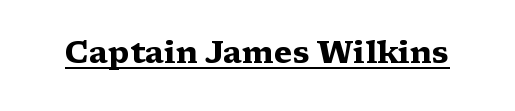
The image shows 30 px heavy, wide serif type, upright; set normal letter spacing, underlined; medium stroke contrast and a medium x-height.
